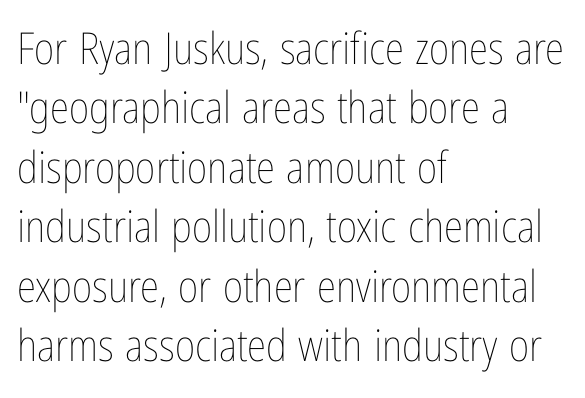
Descenders hang freely into open space. The passage shown stacks its lines at a standard gap. Caption: multi-line text, flush left, ragged right. Think of a printed novel: that variable character pitch is what you see here. Weight: not bold — regular or lighter. The letters stand straight up with perfectly vertical stems.
